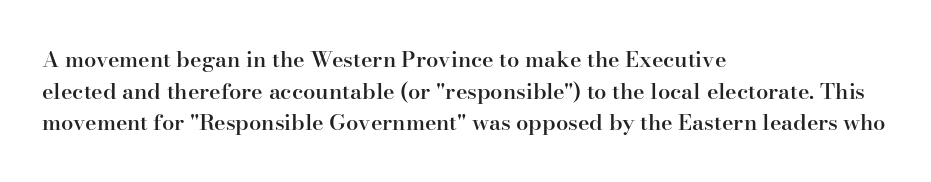
The passage shown stacks its lines at a standard gap. Beneath every word, the page is bare. The compositor pushed each line to the left boundary. Tall strokes in this sample are plumb rather than angled.
